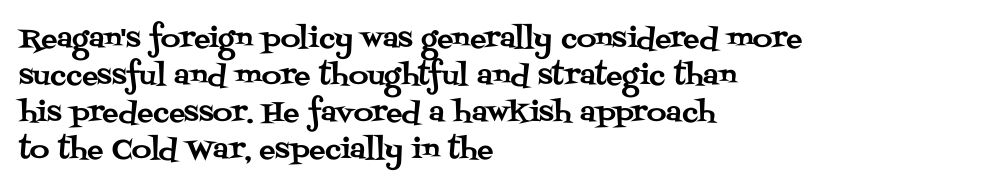
A typesetter would call this zero additional tracking. Notice how descenders clear the ascenders below comfortably — that's standard leading. Ordinary non-slanted type is in use. Letters rest on an invisible, unmarked baseline.
